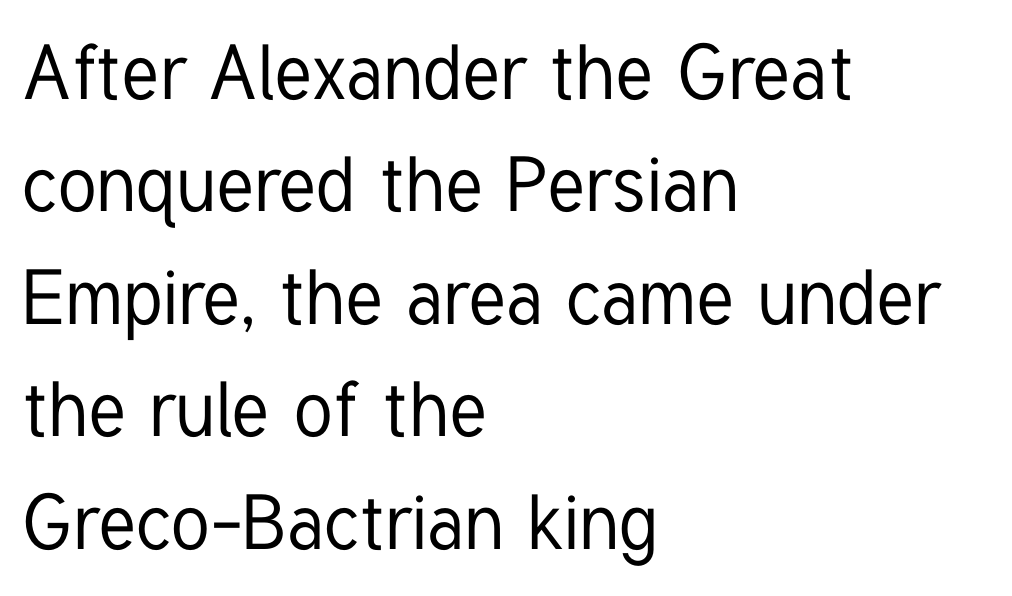
Q: Is the text italic (slanted)? A: No, it is upright.
Q: Is the typeface a serif or a sans-serif typeface? A: Sans-serif.
Q: Is the text underlined? A: No.
Q: How is the paragraph aligned? A: Left-aligned.
Q: Is the spacing between letters normal or unusually wide? A: Normal.
Q: Is the spacing between lines tight, normal or loose? A: Normal.
Q: Width (condensed, normal, or wide)? A: Condensed.
Q: Stroke contrast? A: Low.
Q: x-height? A: Medium.
Q: Monospaced? A: No.
